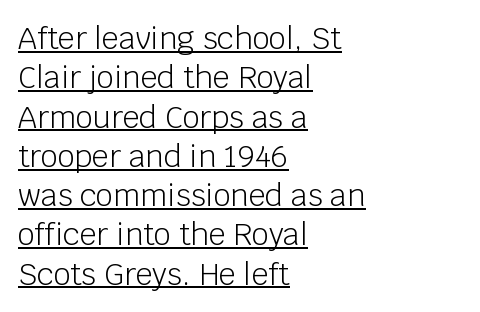
Q: Is the text bold? A: No.
Q: Is the text italic (slanted)? A: No, it is upright.
Q: Is the typeface a serif or a sans-serif typeface? A: Sans-serif.
Q: Is the text underlined? A: Yes.
Q: How is the paragraph aligned? A: Left-aligned.
Q: Is the spacing between letters normal or unusually wide? A: Normal.
Q: Is the spacing between lines tight, normal or loose? A: Normal.
Q: Width (condensed, normal, or wide)? A: Normal.
Q: Stroke contrast? A: Low.
Q: x-height? A: Large.
Q: Monospaced? A: No.
